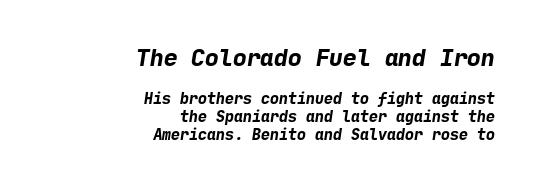
The image shows 23 px bold type; set right-aligned, line spacing 1.2x, normal letter spacing, not underlined; the first (top) block is 1.53x larger.
